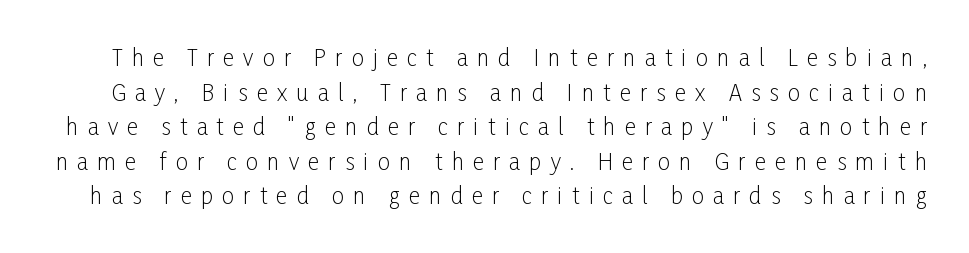
{"italic": "no", "bold": "no", "underline": "no", "line_spacing": "normal", "line_spacing_ratio": 1.57, "letter_spacing": "wide", "letter_spacing_em": 0.42, "glyph_px": 22}
